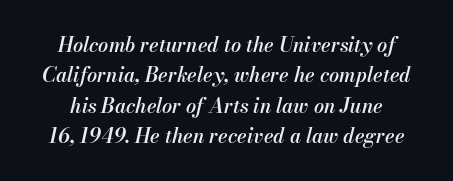
{"italic": "yes", "lean": "right", "slant_degrees": 13, "bold": "semi", "underline": "no", "line_spacing": "normal", "line_spacing_ratio": 1.52, "letter_spacing": "normal", "letter_spacing_em": 0.0, "glyph_px": 20}
